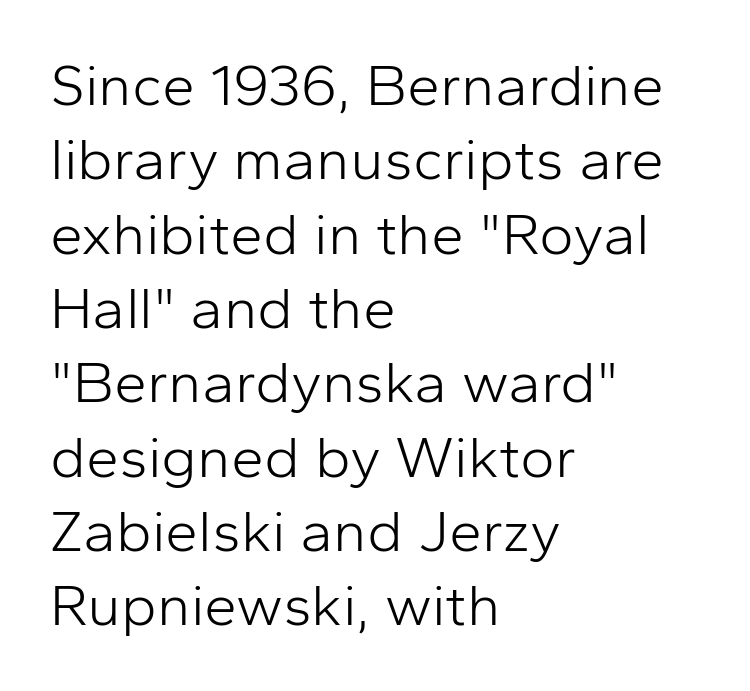
{"serif": "no", "italic": "no", "bold": "no", "weight": "light", "width": "normal", "stroke_contrast": "low", "x_height": "medium", "monospaced": "no", "underline": "no", "align": "left", "line_spacing": "normal", "line_spacing_ratio": 1.26, "letter_spacing": "normal", "letter_spacing_em": 0.0, "glyph_px": 59}
